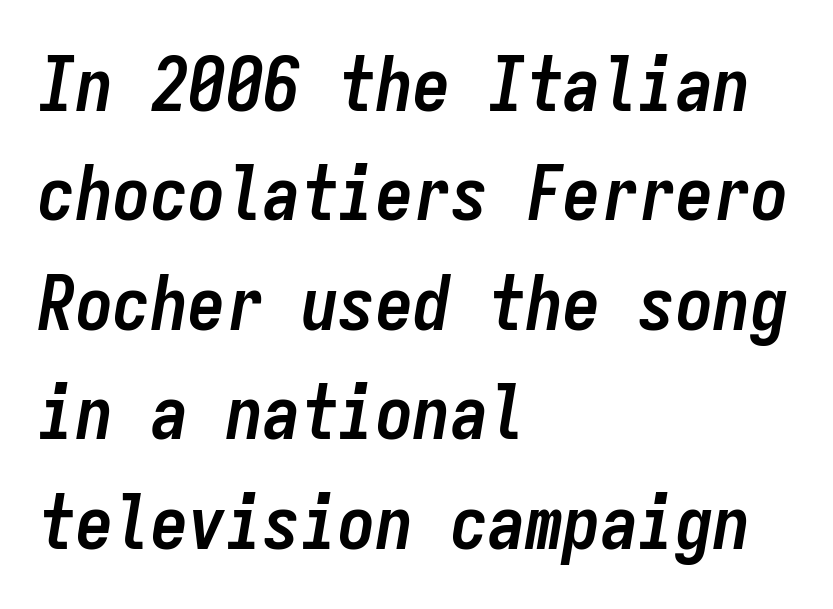
The image shows 75 px semibold, condensed type, italic (leaning right), monospaced; set left-aligned, normal line spacing (1.46x), normal letter spacing, not underlined; low stroke contrast and a medium x-height.
